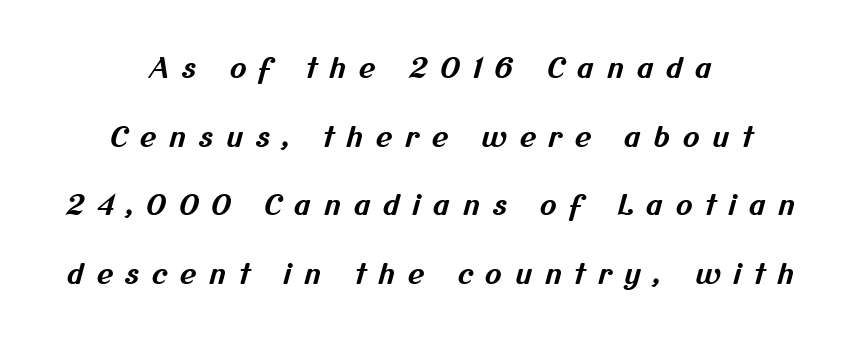
{"serif": "no", "bold": "yes", "weight": "bold", "width": "normal", "stroke_contrast": "medium", "x_height": "medium", "monospaced": "no", "underline": "no", "align": "center", "line_spacing": "loose", "line_spacing_ratio": 2.45, "letter_spacing": "wide", "letter_spacing_em": 0.45, "glyph_px": 28}
